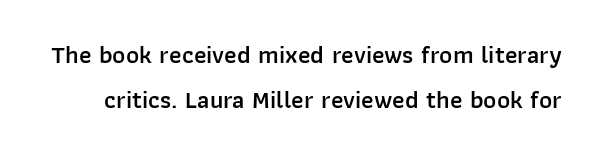
Q: Is the text bold? A: Semi-bold.
Q: Is the text italic (slanted)? A: No, it is upright.
Q: Is the text underlined? A: No.
Q: Is the spacing between letters normal or unusually wide? A: Normal.
